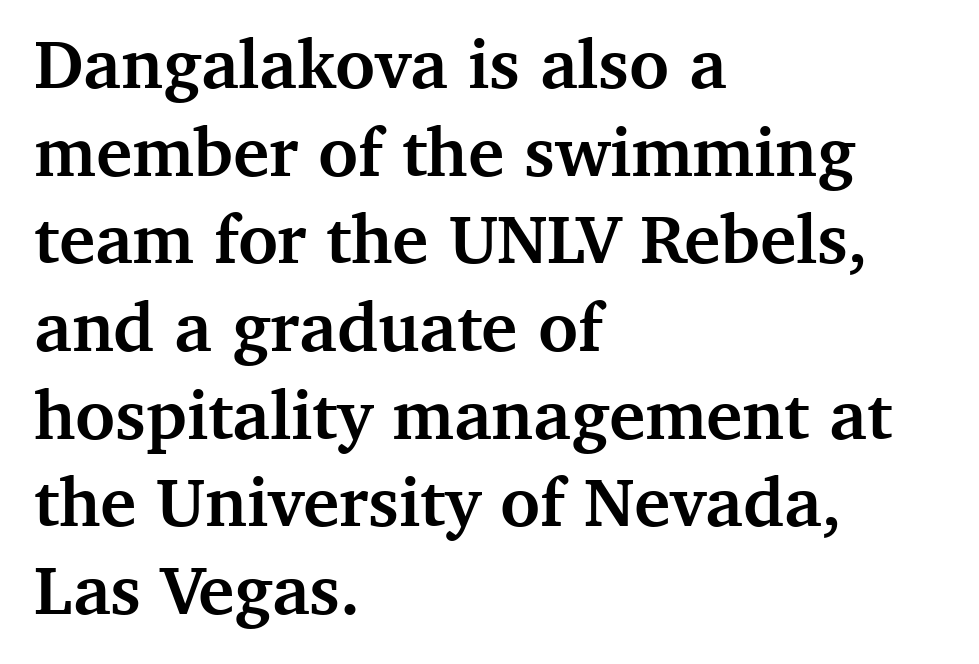
Q: Is the text bold? A: Yes.
Q: Is the text italic (slanted)? A: No, it is upright.
Q: Is the typeface a serif or a sans-serif typeface? A: Serif.
Q: Is the text underlined? A: No.
Q: How is the paragraph aligned? A: Left-aligned.
Q: Is the spacing between letters normal or unusually wide? A: Normal.
Q: Is the spacing between lines tight, normal or loose? A: Normal.
Q: Width (condensed, normal, or wide)? A: Normal.
Q: Stroke contrast? A: Medium.
Q: x-height? A: Medium.
Q: Monospaced? A: No.
